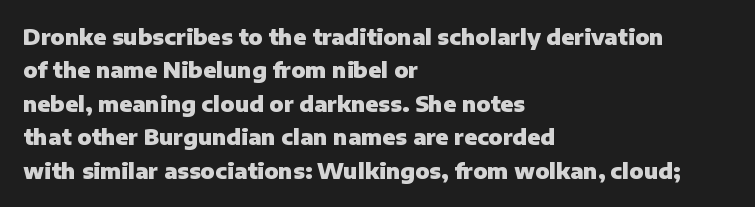
Q: Is the text bold? A: Yes.
Q: Is the text italic (slanted)? A: No, it is upright.
Q: Is the text underlined? A: No.
Q: How is the paragraph aligned? A: Left-aligned.
Q: Is the spacing between letters normal or unusually wide? A: Normal.
Q: Is the spacing between lines tight, normal or loose? A: Normal.
